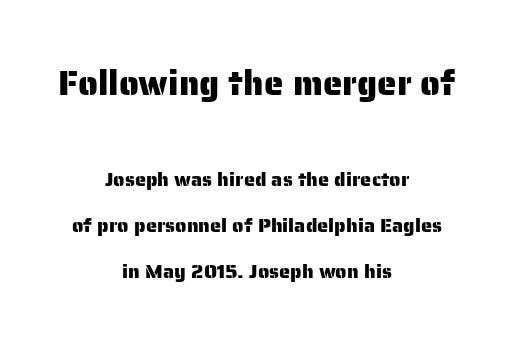
The image shows 35 px sans-serif type, upright; set centered, loose line spacing (2.29x), normal letter spacing, not underlined; the first (top) block is 1.75x larger; low stroke contrast and a medium x-height.
